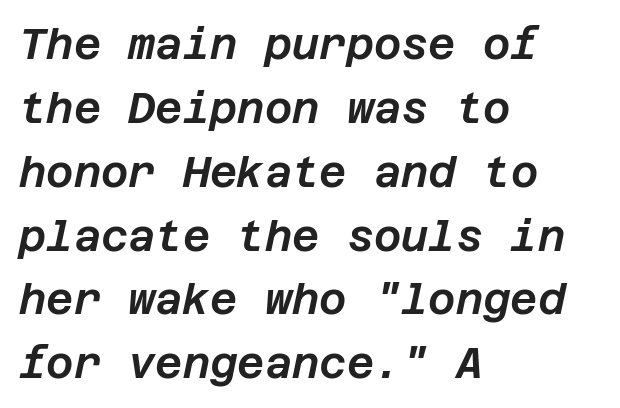
Q: Is the text italic (slanted)? A: Yes, it leans right by about 12 degrees.
Q: Is the text underlined? A: No.
Q: How is the paragraph aligned? A: Left-aligned.
Q: Is the spacing between letters normal or unusually wide? A: Normal.
Q: Is the spacing between lines tight, normal or loose? A: Normal.
Q: Width (condensed, normal, or wide)? A: Normal.
Q: Stroke contrast? A: Low.
Q: x-height? A: Large.
